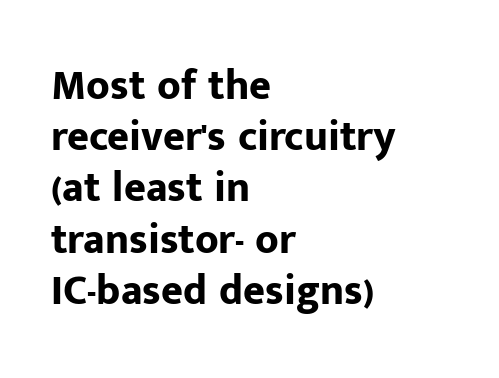
Q: Is the text bold? A: Yes.
Q: Is the text italic (slanted)? A: No, it is upright.
Q: Is the typeface a serif or a sans-serif typeface? A: Sans-serif.
Q: Is the text underlined? A: No.
Q: How is the paragraph aligned? A: Left-aligned.
Q: Is the spacing between letters normal or unusually wide? A: Normal.
Q: Width (condensed, normal, or wide)? A: Normal.
Q: Stroke contrast? A: Low.
Q: x-height? A: Medium.
Q: Monospaced? A: No.
